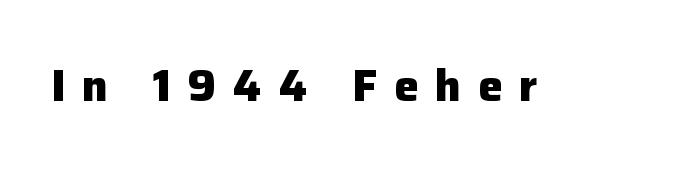
The image shows 44 px heavy sans-serif type, upright; set unusually wide letter spacing (+0.38 em), not underlined; low stroke contrast and a medium x-height.
